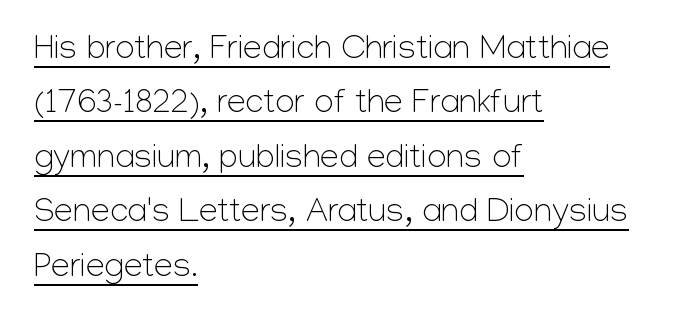
Q: Is the text bold? A: No.
Q: Is the text italic (slanted)? A: No, it is upright.
Q: Is the typeface a serif or a sans-serif typeface? A: Sans-serif.
Q: Is the text underlined? A: Yes.
Q: How is the paragraph aligned? A: Left-aligned.
Q: Is the spacing between letters normal or unusually wide? A: Normal.
Q: Is the spacing between lines tight, normal or loose? A: Normal.
Q: Width (condensed, normal, or wide)? A: Normal.
Q: Stroke contrast? A: Low.
Q: x-height? A: Medium.
Q: Monospaced? A: No.
